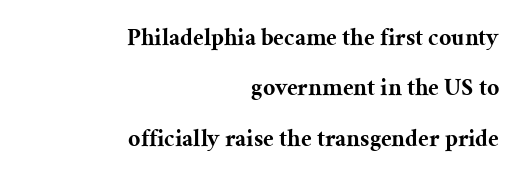
{"italic": "no", "bold": "yes", "underline": "no", "align": "right", "line_spacing": "loose", "line_spacing_ratio": 2.1, "letter_spacing": "normal", "letter_spacing_em": 0.0, "glyph_px": 24}
